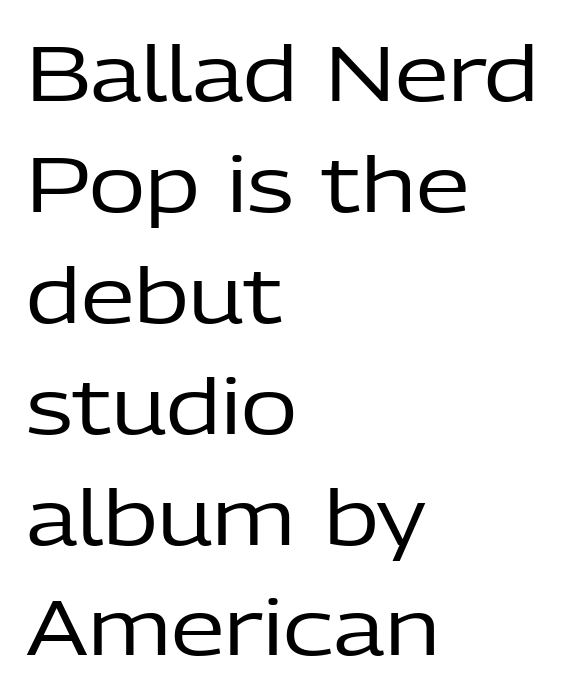
{"serif": "no", "italic": "no", "bold": "no", "weight": "regular", "width": "normal", "stroke_contrast": "low", "x_height": "medium", "monospaced": "no", "underline": "no", "align": "left", "line_spacing": "normal", "line_spacing_ratio": 1.44, "letter_spacing": "normal", "letter_spacing_em": 0.0, "glyph_px": 77}
